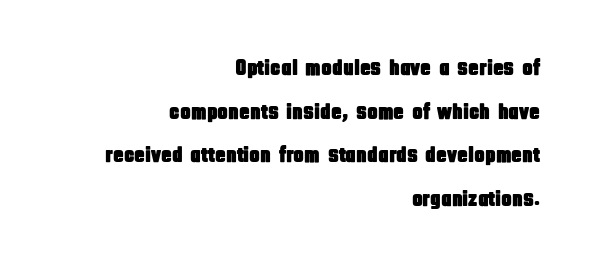
Q: Is the text italic (slanted)? A: No, it is upright.
Q: Is the text underlined? A: No.
Q: How is the paragraph aligned? A: Right-aligned.
Q: Is the spacing between letters normal or unusually wide? A: Normal.
Q: Is the spacing between lines tight, normal or loose? A: Loose.
